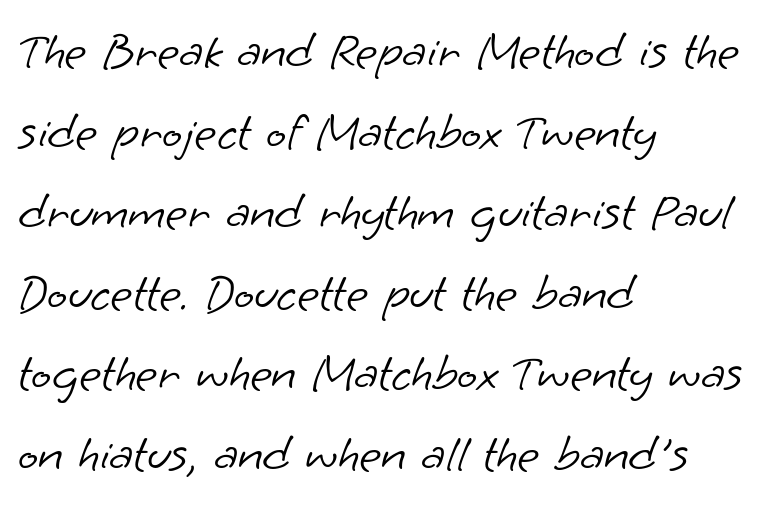
Q: Is the text bold? A: No.
Q: Is the typeface a serif or a sans-serif typeface? A: Sans-serif.
Q: Is the text underlined? A: No.
Q: How is the paragraph aligned? A: Left-aligned.
Q: Is the spacing between letters normal or unusually wide? A: Normal.
Q: Is the spacing between lines tight, normal or loose? A: Normal.
Q: Width (condensed, normal, or wide)? A: Normal.
Q: Stroke contrast? A: Low.
Q: x-height? A: Small.
Q: Monospaced? A: No.
